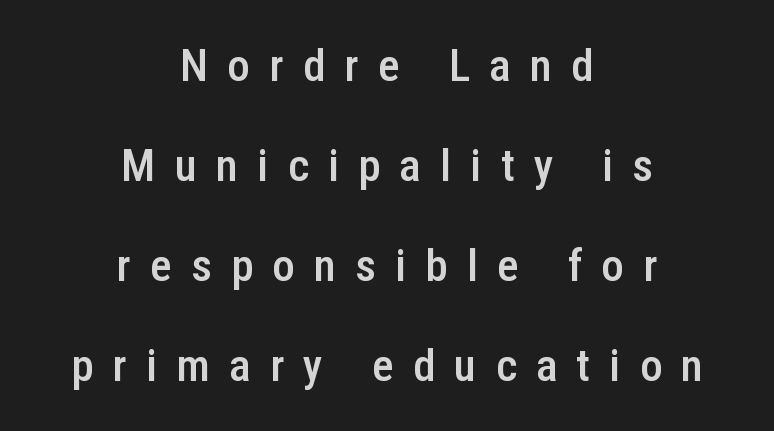
Leading is clearly above the norm, producing a sparse column. A bare baseline throughout the passage. Here the designer chose a conventional face with non-uniform glyph widths. This is moderately heavy type, rendered in semibold.
